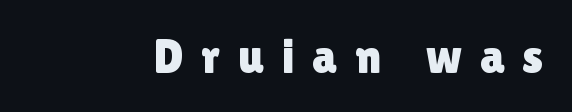
The image shows 48 px sans-serif type, upright; set unusually wide letter spacing (+0.37 em), not underlined; low stroke contrast and a medium x-height.
